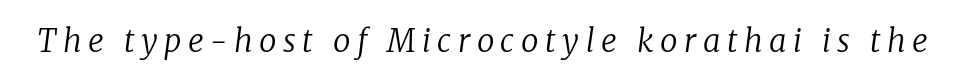
{"serif": "yes", "italic": "yes", "lean": "right", "slant_degrees": 8, "bold": "no", "weight": "regular", "width": "normal", "stroke_contrast": "low", "x_height": "medium", "monospaced": "no", "underline": "no", "letter_spacing": "wide", "letter_spacing_em": 0.21, "glyph_px": 31}
